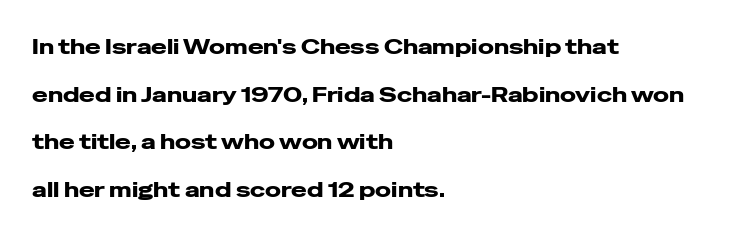
Q: Is the text italic (slanted)? A: No, it is upright.
Q: Is the text underlined? A: No.
Q: How is the paragraph aligned? A: Left-aligned.
Q: Is the spacing between letters normal or unusually wide? A: Normal.
Q: Is the spacing between lines tight, normal or loose? A: Loose.
